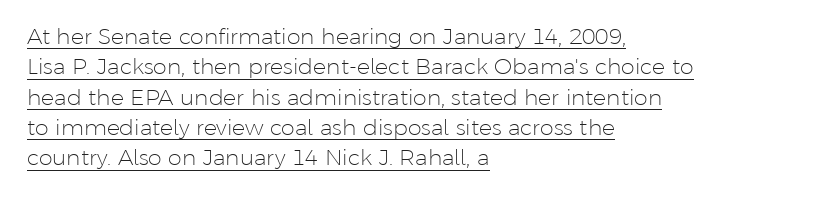
{"italic": "no", "bold": "no", "underline": "yes", "align": "left", "line_spacing": "normal", "line_spacing_ratio": 1.38, "letter_spacing": "normal", "letter_spacing_em": 0.0, "glyph_px": 22}
